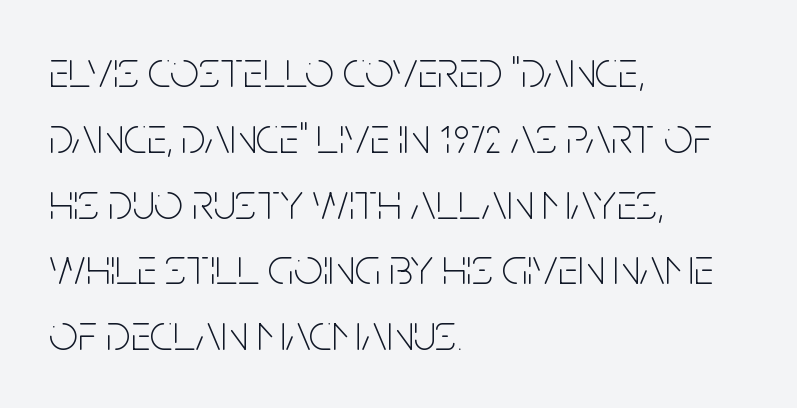
{"serif": "no", "italic": "no", "bold": "no", "weight": "thin", "width": "condensed", "stroke_contrast": "low", "x_height": "large", "monospaced": "no", "underline": "no", "align": "left", "line_spacing": "normal", "line_spacing_ratio": 1.29, "letter_spacing": "normal", "letter_spacing_em": 0.0, "glyph_px": 51}
